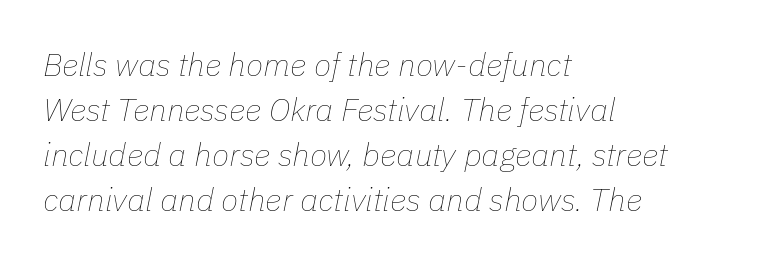
{"italic": "yes", "lean": "right", "slant_degrees": 11, "bold": "no", "weight": "thin", "width": "normal", "stroke_contrast": "low", "x_height": "medium", "monospaced": "no", "underline": "no", "align": "left", "line_spacing": "normal", "line_spacing_ratio": 1.41, "letter_spacing": "normal", "letter_spacing_em": 0.0, "glyph_px": 32}
